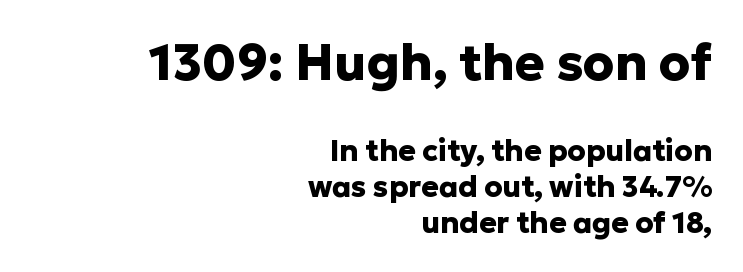
Q: Is the text bold? A: Yes.
Q: Is the text italic (slanted)? A: No, it is upright.
Q: Is the typeface a serif or a sans-serif typeface? A: Sans-serif.
Q: Is the text underlined? A: No.
Q: How is the paragraph aligned? A: Right-aligned.
Q: Is the spacing between letters normal or unusually wide? A: Normal.
Q: Which block of text is set in a larger size, the first (top) or the second (bottom)? A: The first (top) one.
Q: Width (condensed, normal, or wide)? A: Normal.
Q: Stroke contrast? A: Low.
Q: x-height? A: Medium.
Q: Monospaced? A: No.
